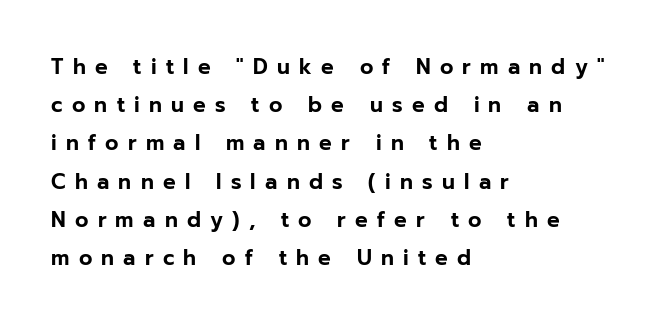
{"italic": "no", "underline": "no", "align": "left", "line_spacing_ratio": 1.82, "letter_spacing": "wide", "letter_spacing_em": 0.44, "glyph_px": 21}
